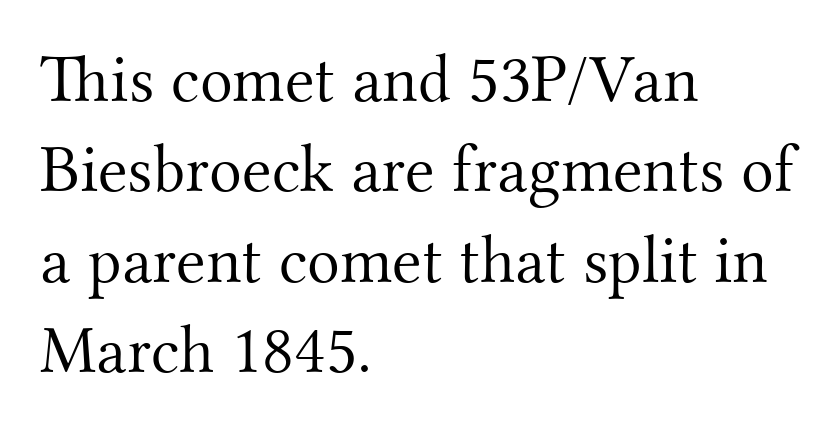
Q: Is the text bold? A: No.
Q: Is the text italic (slanted)? A: No, it is upright.
Q: Is the typeface a serif or a sans-serif typeface? A: Serif.
Q: Is the text underlined? A: No.
Q: How is the paragraph aligned? A: Left-aligned.
Q: Is the spacing between letters normal or unusually wide? A: Normal.
Q: Is the spacing between lines tight, normal or loose? A: Normal.
Q: Width (condensed, normal, or wide)? A: Normal.
Q: Stroke contrast? A: Medium.
Q: x-height? A: Small.
Q: Monospaced? A: No.
